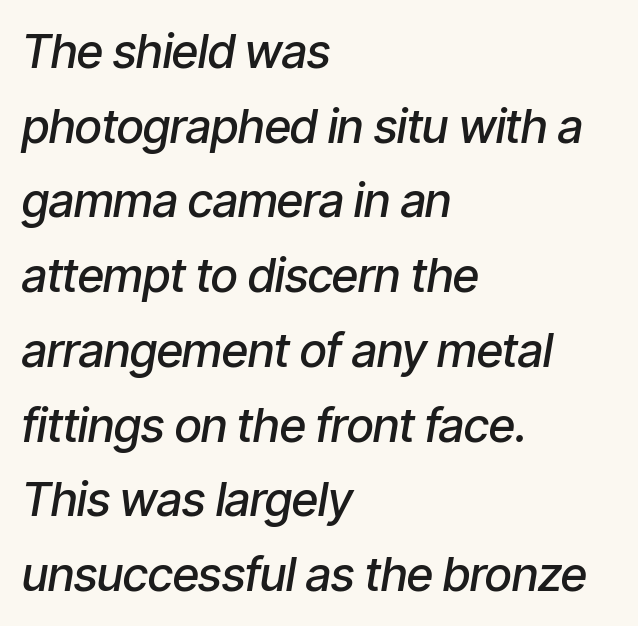
The image shows 47 px semibold, condensed type, italic (leaning right); set left-aligned, normal line spacing (1.59x), normal letter spacing, not underlined; low stroke contrast and a medium x-height.
